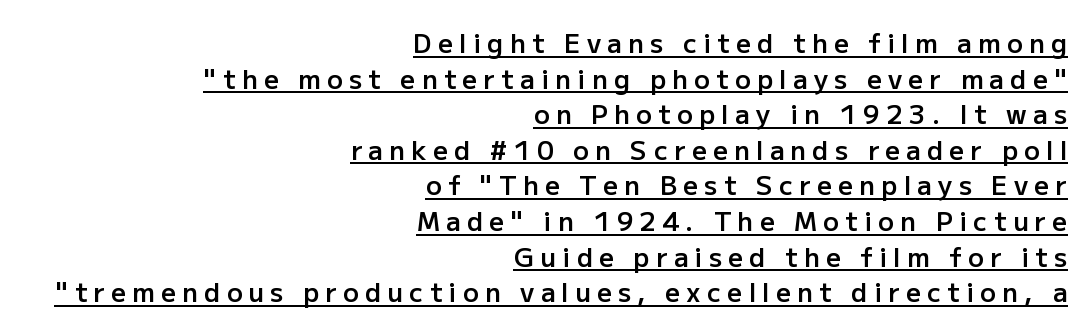
Q: Is the text bold? A: Semi-bold.
Q: Is the text italic (slanted)? A: No, it is upright.
Q: Is the text underlined? A: Yes.
Q: How is the paragraph aligned? A: Right-aligned.
Q: Is the spacing between letters normal or unusually wide? A: Unusually wide.
Q: Is the spacing between lines tight, normal or loose? A: Normal.
